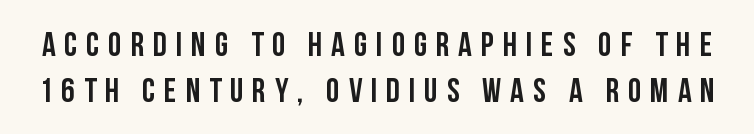
Q: Is the text bold? A: Yes.
Q: Is the text italic (slanted)? A: No, it is upright.
Q: Is the typeface a serif or a sans-serif typeface? A: Sans-serif.
Q: Is the text underlined? A: No.
Q: Is the spacing between letters normal or unusually wide? A: Unusually wide.
Q: Is the spacing between lines tight, normal or loose? A: Normal.
Q: Width (condensed, normal, or wide)? A: Condensed.
Q: Stroke contrast? A: Low.
Q: x-height? A: Large.
Q: Monospaced? A: No.
